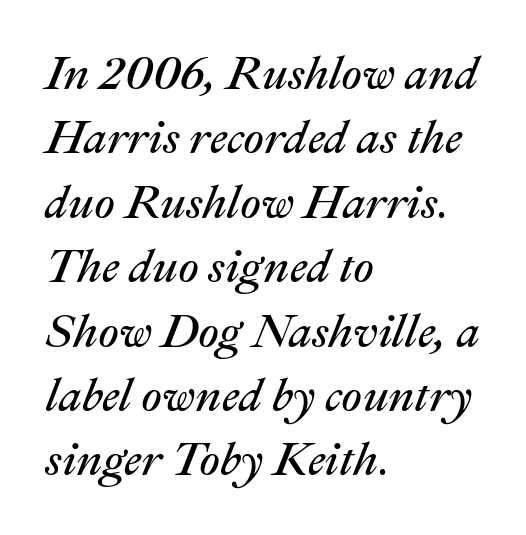
Short note: letters normally spaced. If you measured baseline to baseline, you'd find a middling distance. Proportional: the letters do not fall into vertical columns. Beneath every word, the page is bare.
